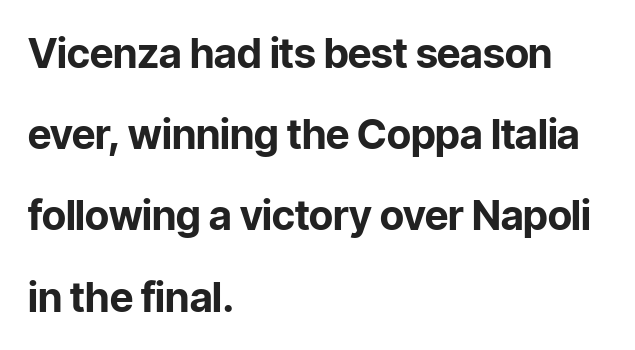
Q: Is the text bold? A: Yes.
Q: Is the text italic (slanted)? A: No, it is upright.
Q: Is the typeface a serif or a sans-serif typeface? A: Sans-serif.
Q: Is the text underlined? A: No.
Q: How is the paragraph aligned? A: Left-aligned.
Q: Is the spacing between letters normal or unusually wide? A: Normal.
Q: Is the spacing between lines tight, normal or loose? A: Loose.
Q: Width (condensed, normal, or wide)? A: Normal.
Q: Stroke contrast? A: Low.
Q: x-height? A: Medium.
Q: Monospaced? A: No.
